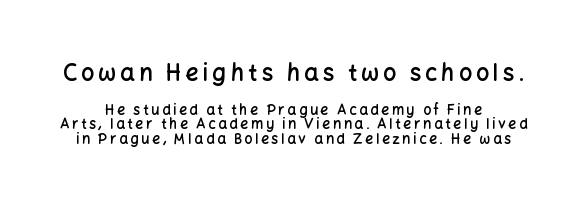
The letters are semibold — heavier than regular but short of a full bold. Type size steps down from the first block to the second. These lines huddle together more closely than default settings would place them. Ordinary non-slanted type is in use. Letters rest on an invisible, unmarked baseline.
